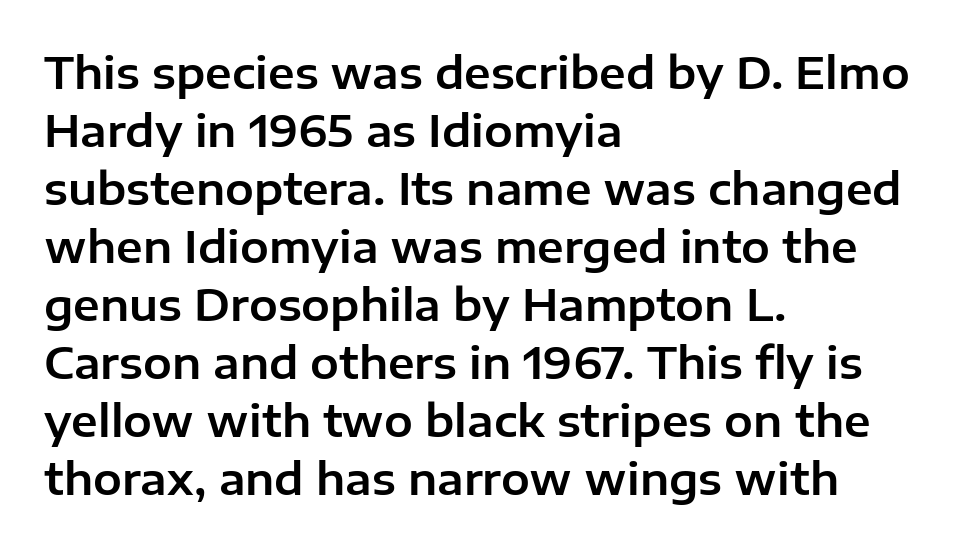
{"serif": "no", "italic": "no", "width": "normal", "stroke_contrast": "low", "x_height": "medium", "monospaced": "no", "underline": "no", "align": "left", "line_spacing": "normal", "line_spacing_ratio": 1.35, "letter_spacing": "normal", "letter_spacing_em": 0.0, "glyph_px": 43}
